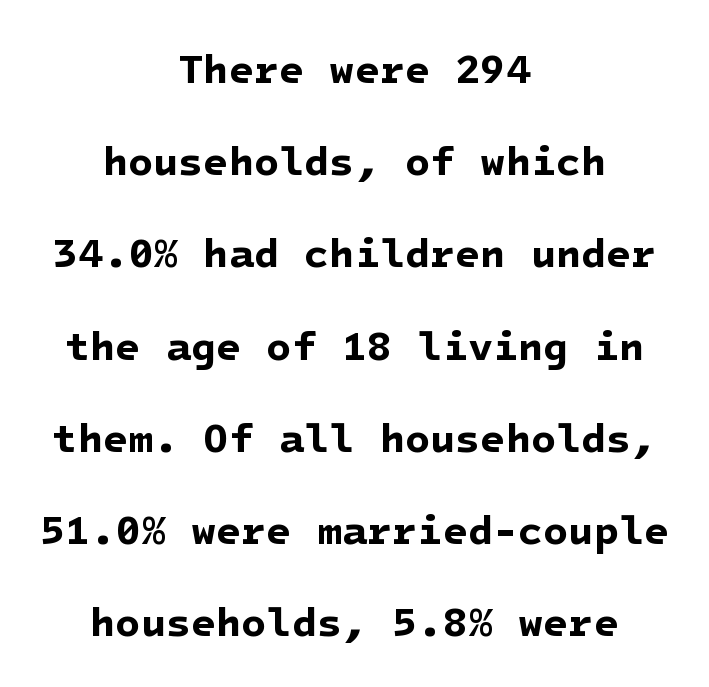
Q: Is the text bold? A: Yes.
Q: Is the typeface a serif or a sans-serif typeface? A: Sans-serif.
Q: Is the text underlined? A: No.
Q: How is the paragraph aligned? A: Centered.
Q: Is the spacing between letters normal or unusually wide? A: Normal.
Q: Is the spacing between lines tight, normal or loose? A: Loose.
Q: Width (condensed, normal, or wide)? A: Normal.
Q: Stroke contrast? A: Low.
Q: x-height? A: Medium.
